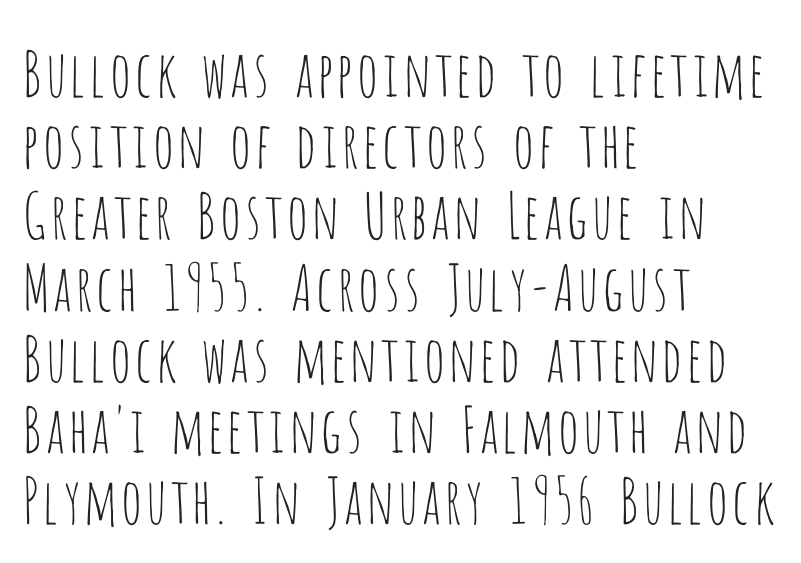
Q: Is the text bold? A: No.
Q: Is the text italic (slanted)? A: No, it is upright.
Q: Is the typeface a serif or a sans-serif typeface? A: Sans-serif.
Q: Is the text underlined? A: No.
Q: How is the paragraph aligned? A: Left-aligned.
Q: Is the spacing between letters normal or unusually wide? A: Normal.
Q: Is the spacing between lines tight, normal or loose? A: Tight.
Q: Width (condensed, normal, or wide)? A: Condensed.
Q: Stroke contrast? A: Low.
Q: x-height? A: Large.
Q: Monospaced? A: No.
